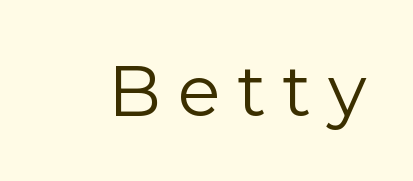
{"serif": "no", "italic": "no", "bold": "no", "weight": "regular", "width": "normal", "stroke_contrast": "low", "x_height": "medium", "monospaced": "no", "underline": "no", "letter_spacing": "wide", "letter_spacing_em": 0.23, "glyph_px": 71}
